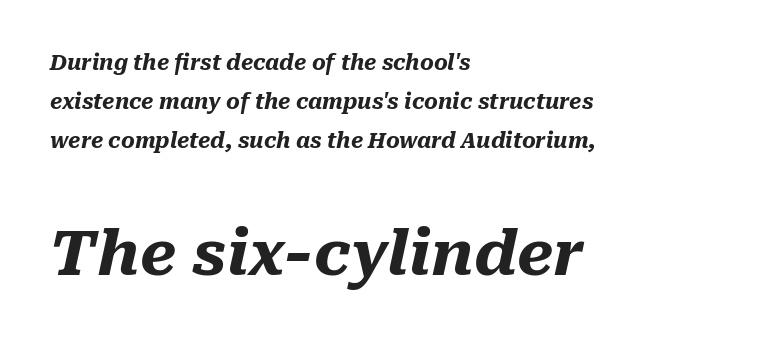
Descender tails drop into unmarked territory. Posture: slanted. Spacing verdict: proportional, widths tailored to each character. Observe the ordinary spacing: letters are neighbours, not strangers. Each line starts at the same left margin while the right side varies. Note: smaller setting up top, larger setting below.
